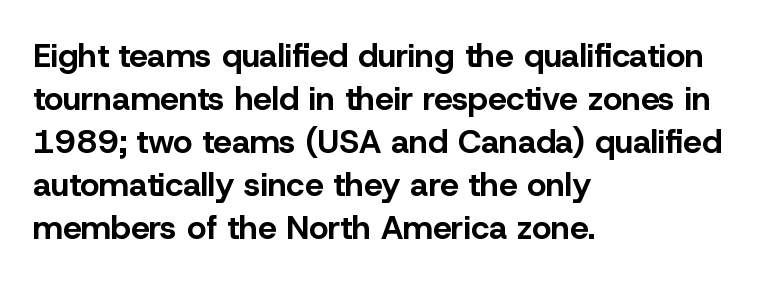
{"serif": "no", "italic": "no", "bold": "yes", "weight": "bold", "width": "normal", "stroke_contrast": "low", "x_height": "medium", "monospaced": "no", "underline": "no", "align": "left", "line_spacing": "normal", "line_spacing_ratio": 1.3, "letter_spacing": "normal", "letter_spacing_em": 0.0, "glyph_px": 33}
